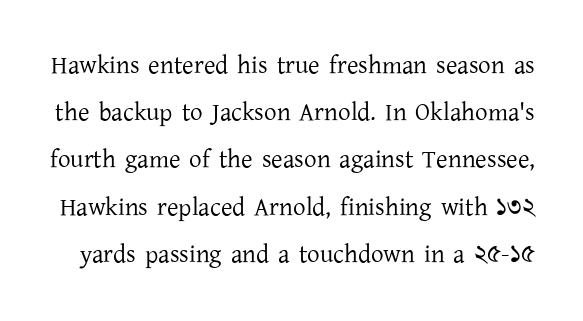
{"italic": "no", "bold": "no", "underline": "no", "line_spacing_ratio": 1.89, "letter_spacing": "normal", "letter_spacing_em": 0.0, "glyph_px": 25}
